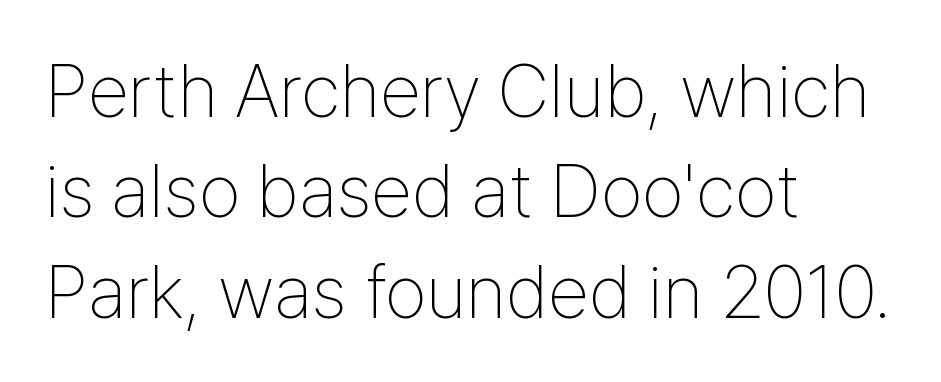
The image shows 75 px thin, condensed sans-serif type, upright; set left-aligned, normal line spacing (1.34x), normal letter spacing, not underlined; low stroke contrast and a medium x-height.
